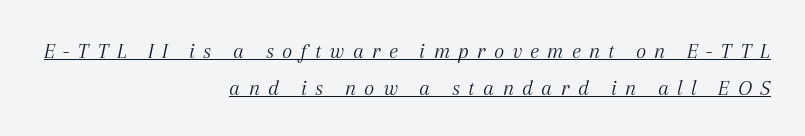
Leading: standard. No letter is thick-stroked: the sample isn't bold. Each line of the rendering has a horizontal stroke beneath the glyphs. Substantial extra tracking has been applied to these lines.
